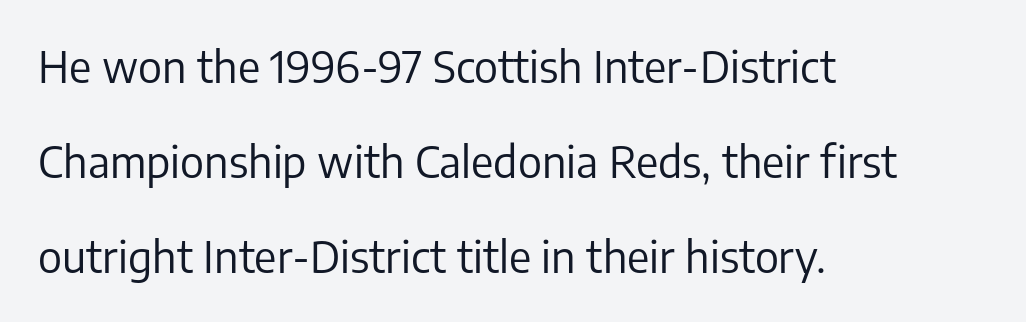
Q: Is the text bold? A: No.
Q: Is the text italic (slanted)? A: No, it is upright.
Q: Is the typeface a serif or a sans-serif typeface? A: Sans-serif.
Q: Is the text underlined? A: No.
Q: How is the paragraph aligned? A: Left-aligned.
Q: Is the spacing between letters normal or unusually wide? A: Normal.
Q: Is the spacing between lines tight, normal or loose? A: Loose.
Q: Width (condensed, normal, or wide)? A: Normal.
Q: Stroke contrast? A: Low.
Q: x-height? A: Medium.
Q: Monospaced? A: No.
